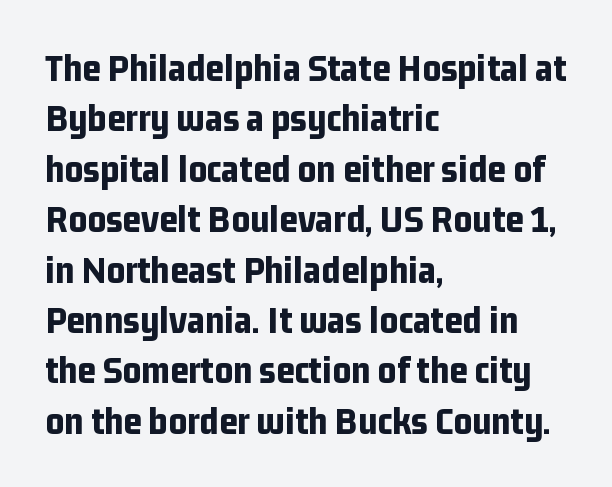
The image shows 40 px bold, condensed sans-serif type, upright; set left-aligned, normal line spacing (1.26x), normal letter spacing, not underlined; low stroke contrast and a medium x-height.
